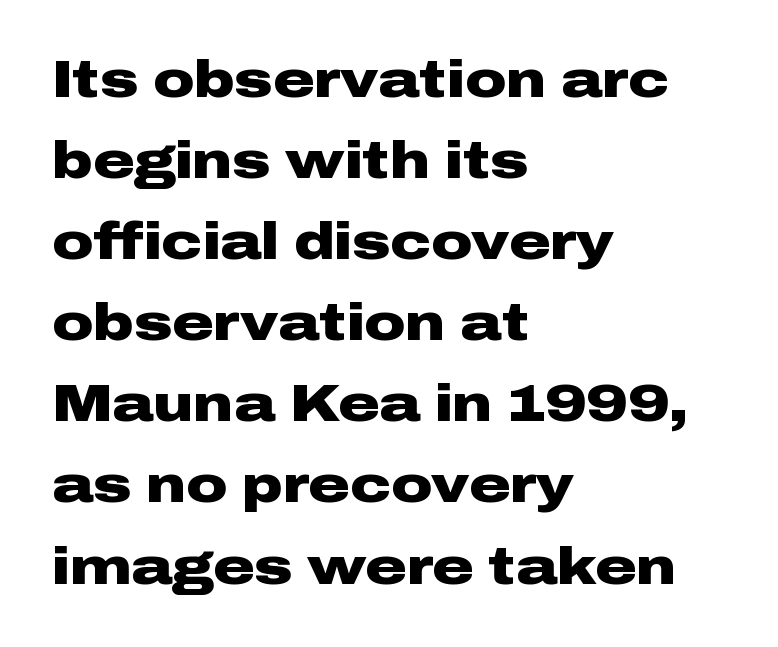
Summary of vertical rhythm: regular, with standard interline spacing. Type without underlining. Honestly, the letter spacing is just normal — you wouldn't notice it. The designer went with a sans here, leaving each stem footless.
